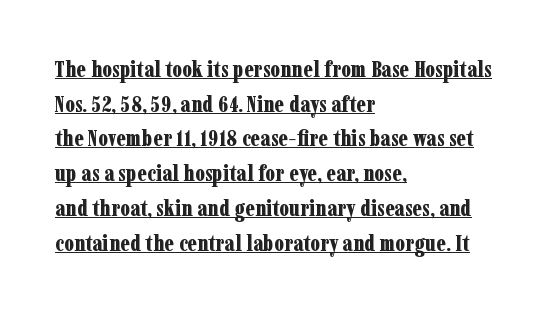
Q: Is the text bold? A: Yes.
Q: Is the text italic (slanted)? A: No, it is upright.
Q: Is the text underlined? A: Yes.
Q: How is the paragraph aligned? A: Left-aligned.
Q: Is the spacing between letters normal or unusually wide? A: Normal.
Q: Is the spacing between lines tight, normal or loose? A: Normal.
